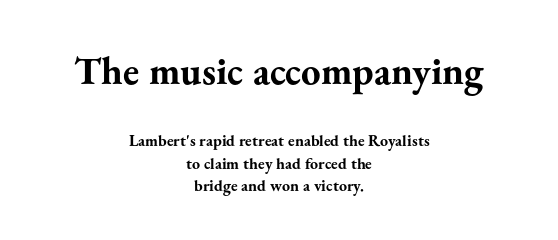
{"serif": "yes", "italic": "no", "bold": "yes", "weight": "bold", "width": "normal", "stroke_contrast": "medium", "x_height": "small", "monospaced": "no", "underline": "no", "align": "center", "line_spacing": "normal", "line_spacing_ratio": 1.39, "letter_spacing": "normal", "letter_spacing_em": 0.0, "larger_block": "first", "size_ratio": 2.44, "glyph_px": 39}
